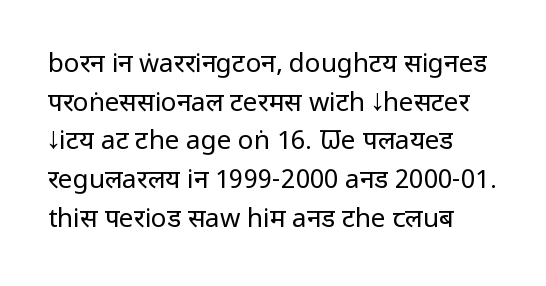
Q: Is the text bold? A: No.
Q: Is the text italic (slanted)? A: No, it is upright.
Q: Is the text underlined? A: No.
Q: Is the spacing between letters normal or unusually wide? A: Normal.
Q: Is the spacing between lines tight, normal or loose? A: Normal.
